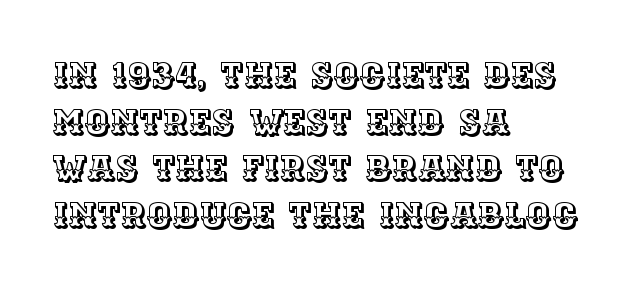
The image shows 35 px text type, upright; set left-aligned, normal line spacing (1.33x), normal letter spacing, not underlined; a large x-height.
